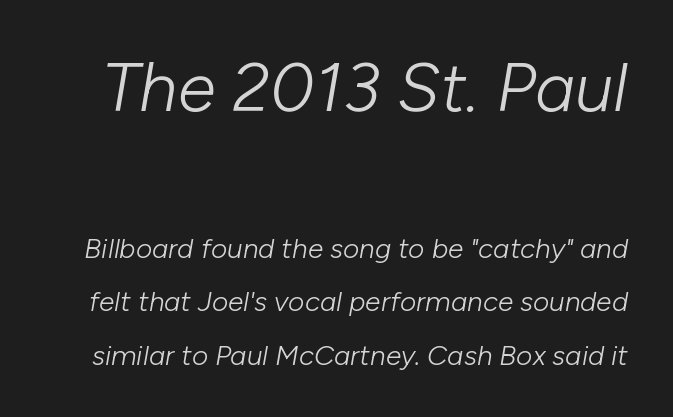
Line spacing here is loose. Varying glyph widths throughout — classic text-font behaviour. Two sizes are in play, and the larger belongs to the first block. Nothing heavy about these letters — not bold at all.
